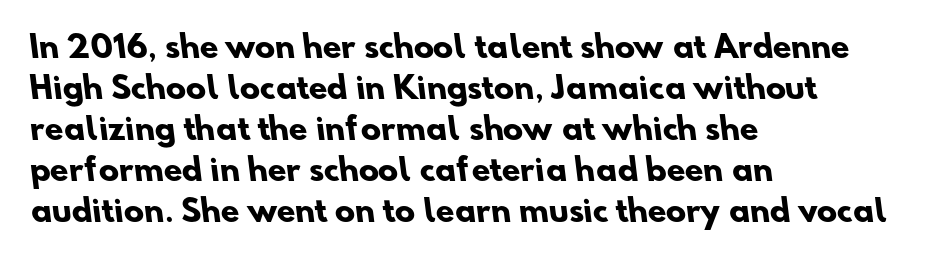
Q: Is the text bold? A: Yes.
Q: Is the typeface a serif or a sans-serif typeface? A: Sans-serif.
Q: Is the text underlined? A: No.
Q: How is the paragraph aligned? A: Left-aligned.
Q: Is the spacing between letters normal or unusually wide? A: Normal.
Q: Is the spacing between lines tight, normal or loose? A: Normal.
Q: Width (condensed, normal, or wide)? A: Normal.
Q: Stroke contrast? A: Low.
Q: x-height? A: Small.
Q: Monospaced? A: No.
